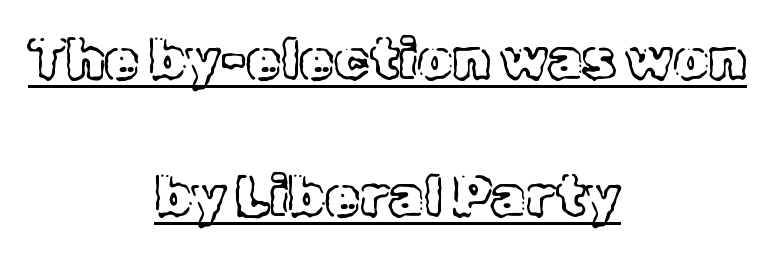
The image shows 56 px text type, upright; set centered, loose line spacing (2.44x), normal letter spacing, underlined; a medium x-height.
